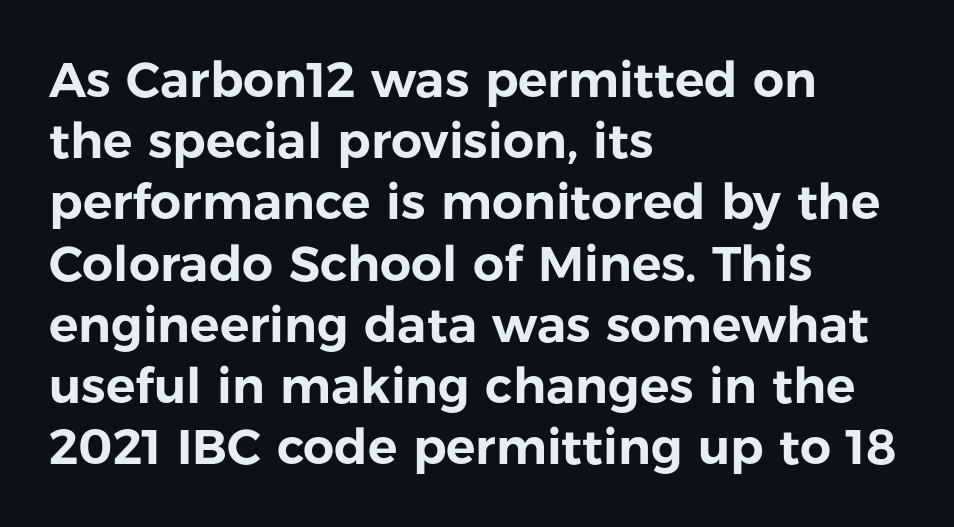
Q: Is the text italic (slanted)? A: No, it is upright.
Q: Is the typeface a serif or a sans-serif typeface? A: Sans-serif.
Q: Is the text underlined? A: No.
Q: How is the paragraph aligned? A: Left-aligned.
Q: Is the spacing between letters normal or unusually wide? A: Normal.
Q: Is the spacing between lines tight, normal or loose? A: Normal.
Q: Width (condensed, normal, or wide)? A: Normal.
Q: Stroke contrast? A: Low.
Q: x-height? A: Medium.
Q: Monospaced? A: No.
